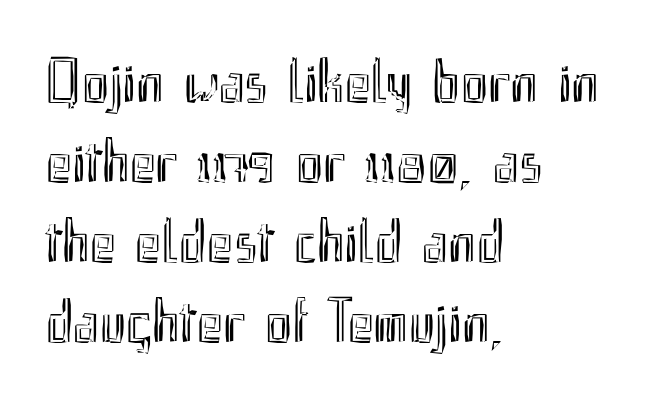
These lines are rendered in a variable-pitch font. Any mark beneath the type? The region is blank. Alignment: flush left. The specimen reads as upright at a glance. The rendering keeps characters at their native spacing. Quick note: interline space is typical.
